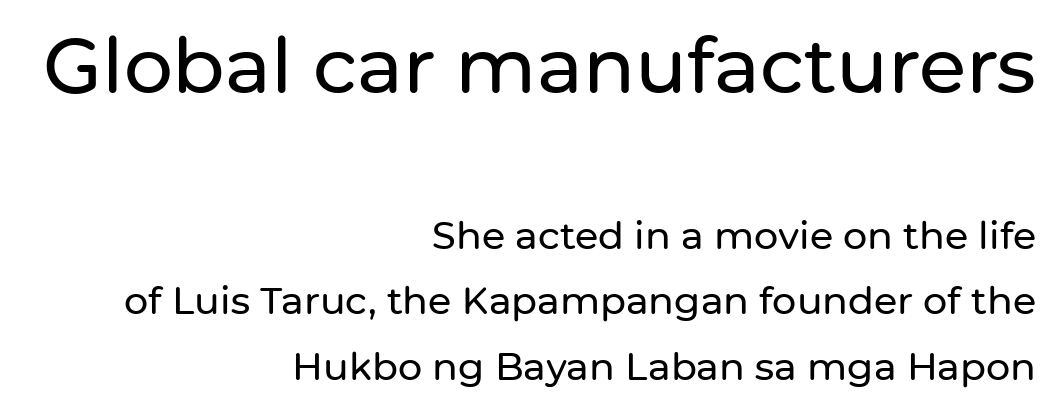
{"serif": "no", "italic": "no", "width": "normal", "stroke_contrast": "low", "x_height": "medium", "monospaced": "no", "underline": "no", "align": "right", "line_spacing_ratio": 1.72, "letter_spacing": "normal", "letter_spacing_em": 0.0, "larger_block": "first", "size_ratio": 2.03, "glyph_px": 77}
